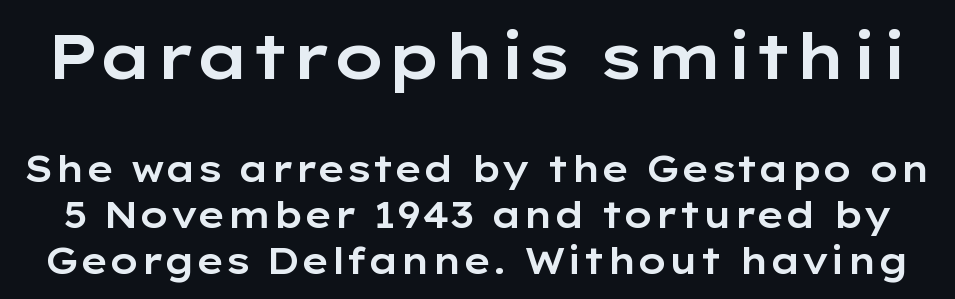
The image shows 63 px wide sans-serif type, upright; set normal line spacing (1.27x), normal letter spacing, not underlined; the first (top) block is 1.75x larger; low stroke contrast and a medium x-height.
